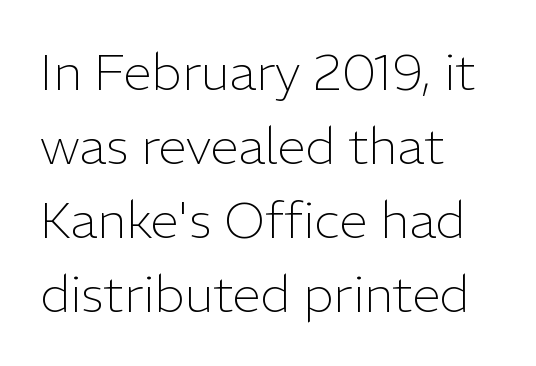
{"serif": "no", "italic": "no", "bold": "no", "weight": "light", "width": "normal", "stroke_contrast": "low", "x_height": "medium", "monospaced": "no", "underline": "no", "align": "left", "line_spacing": "normal", "line_spacing_ratio": 1.45, "letter_spacing": "normal", "letter_spacing_em": 0.0, "glyph_px": 51}
